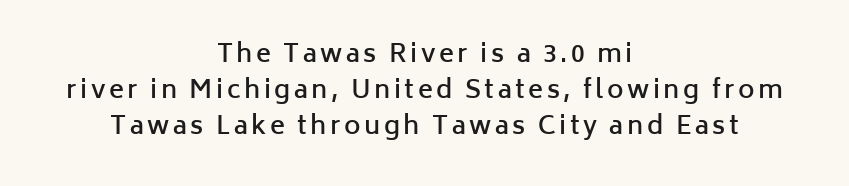
The image shows 25 px text type, upright; set centered, normal line spacing (1.45x), not underlined.
